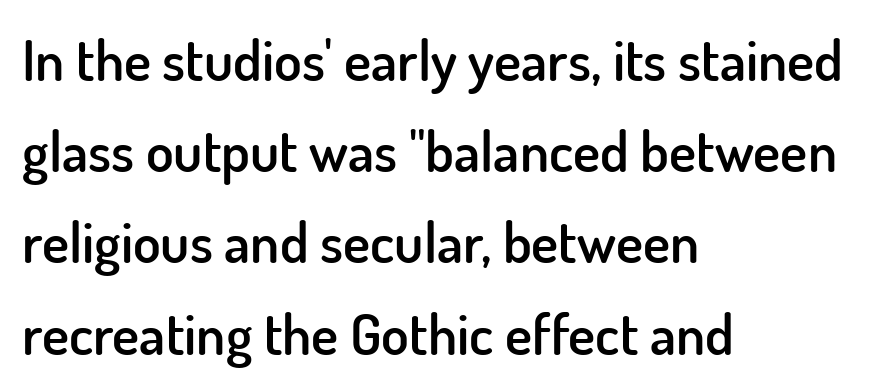
{"serif": "no", "italic": "no", "bold": "semi", "weight": "semibold", "width": "normal", "stroke_contrast": "low", "x_height": "small", "monospaced": "no", "underline": "no", "align": "left", "line_spacing": "normal", "line_spacing_ratio": 1.6, "letter_spacing": "normal", "letter_spacing_em": 0.0, "glyph_px": 57}
